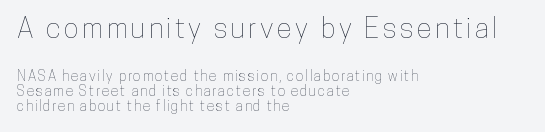
{"italic": "no", "width": "condensed", "stroke_contrast": "low", "x_height": "medium", "monospaced": "no", "underline": "no", "align": "left", "line_spacing": "tight", "line_spacing_ratio": 1.08, "larger_block": "first", "size_ratio": 2.0, "glyph_px": 28}
